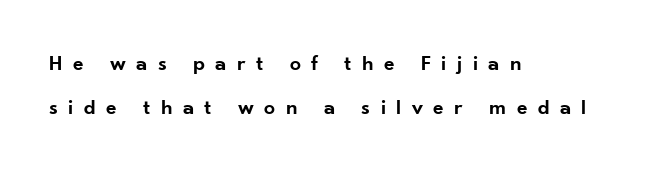
Q: Is the text bold? A: Semi-bold.
Q: Is the text italic (slanted)? A: No, it is upright.
Q: Is the text underlined? A: No.
Q: How is the paragraph aligned? A: Left-aligned.
Q: Is the spacing between letters normal or unusually wide? A: Unusually wide.
Q: Is the spacing between lines tight, normal or loose? A: Loose.
